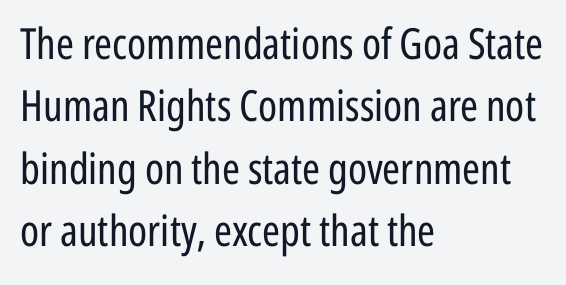
The image shows 43 px regular-weight, condensed sans-serif type, upright; set left-aligned, normal line spacing (1.45x), normal letter spacing, not underlined; low stroke contrast and a medium x-height.
